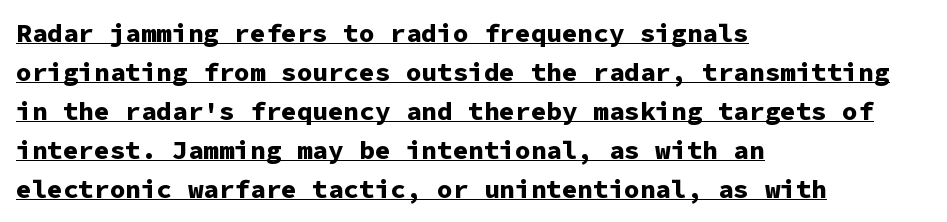
The image shows 26 px bold type, upright; set left-aligned, normal line spacing (1.5x), normal letter spacing, underlined.
